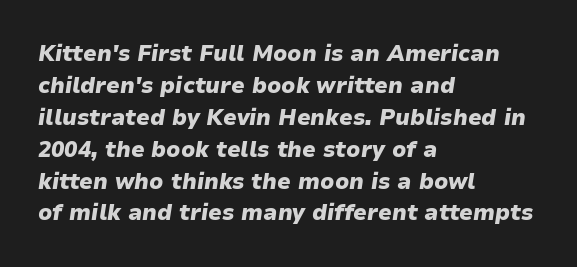
The glyphs have the mass of a bold cut. The lines are quadded left. Here the glyphs are tracked normally, forming tight word shapes. Quick note: interline space is typical.
